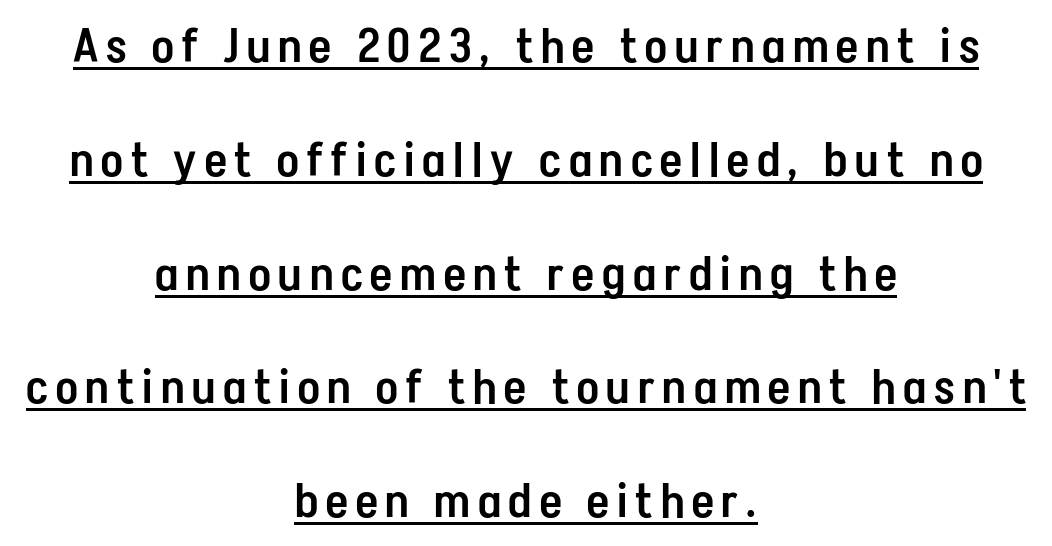
{"serif": "no", "italic": "no", "bold": "semi", "weight": "semibold", "width": "condensed", "stroke_contrast": "low", "x_height": "medium", "monospaced": "no", "underline": "yes", "align": "center", "line_spacing": "loose", "line_spacing_ratio": 2.37, "glyph_px": 48}
